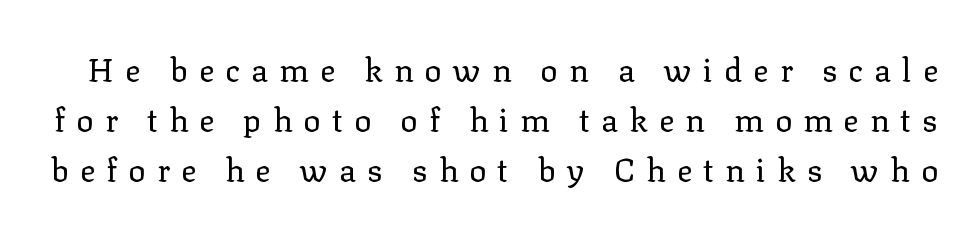
The face used here is proportionally spaced, like ordinary book or web type. This reads as an unemphasized weight, regular at the heaviest. Characters follow at a spacing far wider than the type designer built in. The gap between lines stays unmarked. The rendering uses a moderate line-height, typical for paragraphs. Stroke terminals: seriffed.
